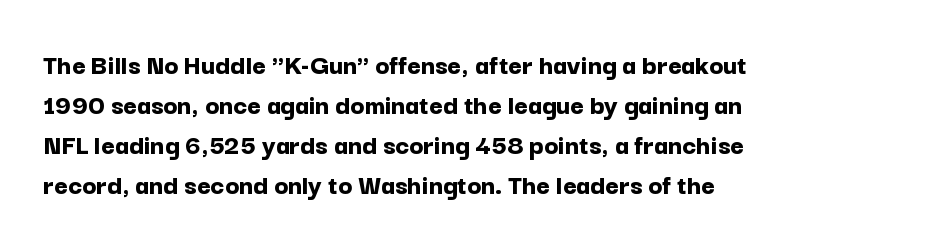
Q: Is the text bold? A: Yes.
Q: Is the text italic (slanted)? A: No, it is upright.
Q: Is the typeface a serif or a sans-serif typeface? A: Sans-serif.
Q: Is the text underlined? A: No.
Q: How is the paragraph aligned? A: Left-aligned.
Q: Is the spacing between letters normal or unusually wide? A: Normal.
Q: Is the spacing between lines tight, normal or loose? A: Normal.
Q: Width (condensed, normal, or wide)? A: Normal.
Q: Stroke contrast? A: Low.
Q: x-height? A: Medium.
Q: Monospaced? A: No.
